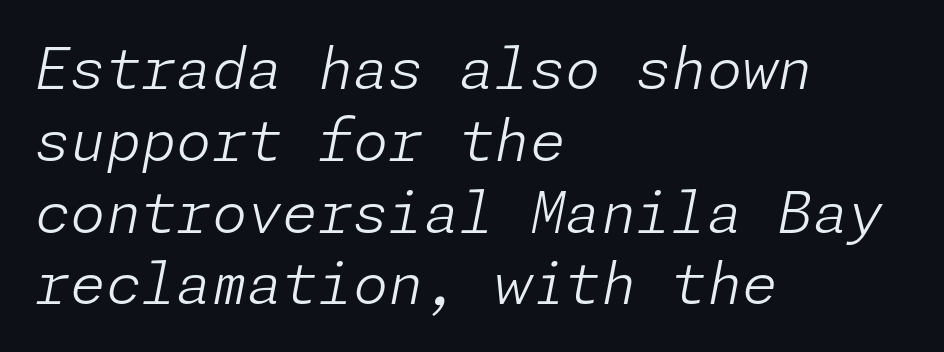
A bare baseline throughout the passage. Heft: none added — not bold. One glance says typical: line gaps are just what's usual. Honestly, the letter spacing is just normal — you wouldn't notice it. The passage shown leans; its letterforms are oblique. The setting favours the left margin, as ordinary paragraphs usually do.
